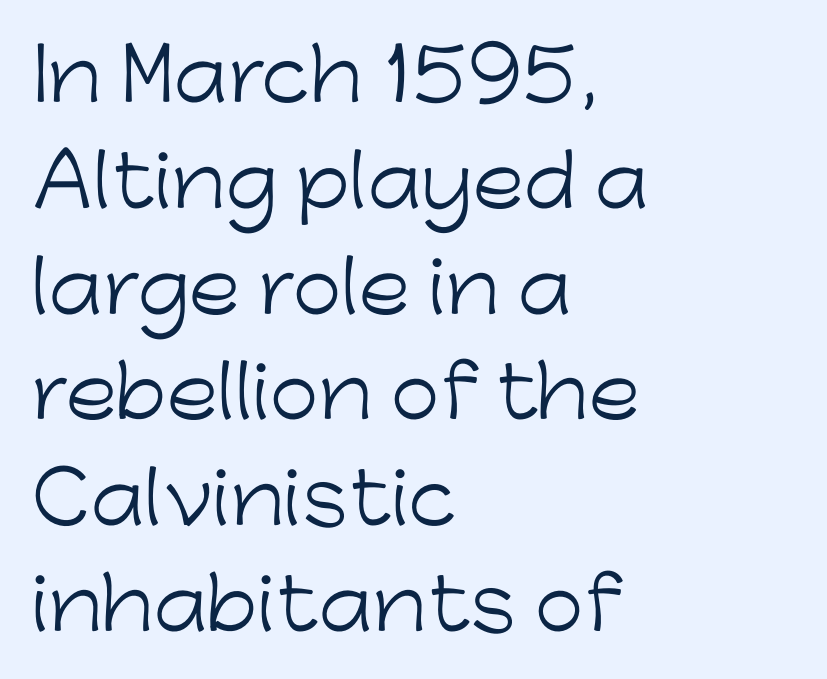
The image shows 71 px light sans-serif type, upright; set left-aligned, normal line spacing (1.49x), normal letter spacing, not underlined; low stroke contrast and a medium x-height.
